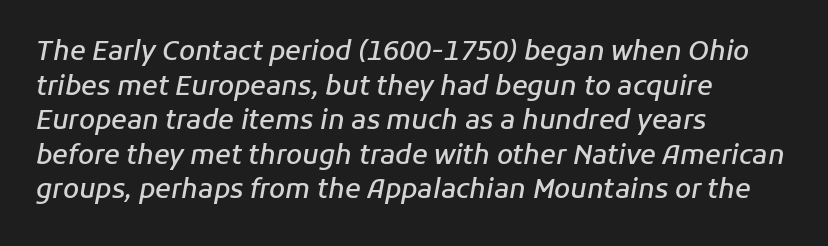
The image shows 26 px text type, italic (leaning right); set left-aligned, normal line spacing (1.33x), normal letter spacing, not underlined.
